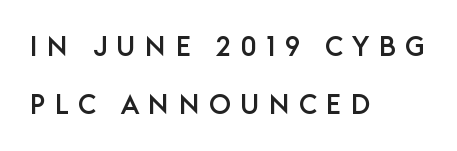
The image shows 27 px text type, upright; set left-aligned, loose line spacing (2.14x), unusually wide letter spacing (+0.34 em), not underlined.
